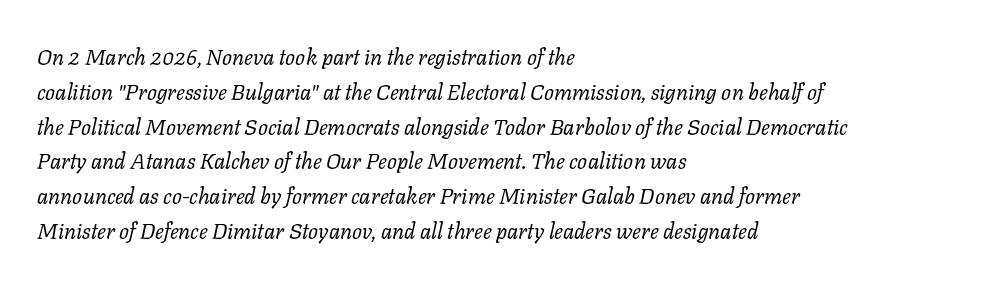
Q: Is the text bold? A: No.
Q: Is the text italic (slanted)? A: Yes, it leans right by about 11 degrees.
Q: Is the text underlined? A: No.
Q: How is the paragraph aligned? A: Left-aligned.
Q: Is the spacing between letters normal or unusually wide? A: Normal.
Q: Is the spacing between lines tight, normal or loose? A: Normal.
